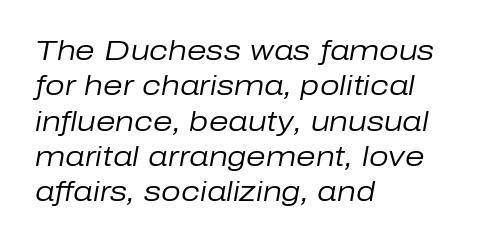
You could not count columns in this text — the font is proportionally spaced. Observe the ordinary spacing: letters are neighbours, not strangers. Regarding leading, the lines here are spaced in the standard way. Is the stroke heavy? The answer is a plain regular-or-lighter. The string is rendered with underlining switched off. All the whitespace from short lines collects on the right.
